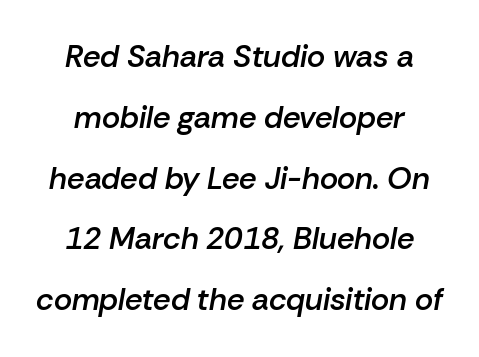
{"italic": "yes", "lean": "right", "slant_degrees": 10, "bold": "semi", "weight": "semibold", "width": "normal", "stroke_contrast": "low", "x_height": "medium", "monospaced": "no", "underline": "no", "line_spacing": "loose", "line_spacing_ratio": 1.96, "letter_spacing": "normal", "letter_spacing_em": 0.0, "glyph_px": 31}
